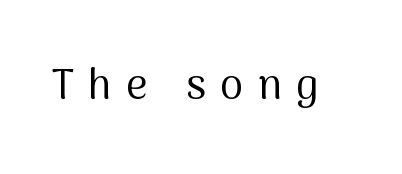
Each word looks stretched out because of the extra space between its letters. This is roman type, the default non-slanted kind. Spacing verdict: proportional, widths tailored to each character. Stroke terminals: plain, sans-serif. The face looks like a standard text weight, possibly lighter. Words float on clear page, feet unadorned.
